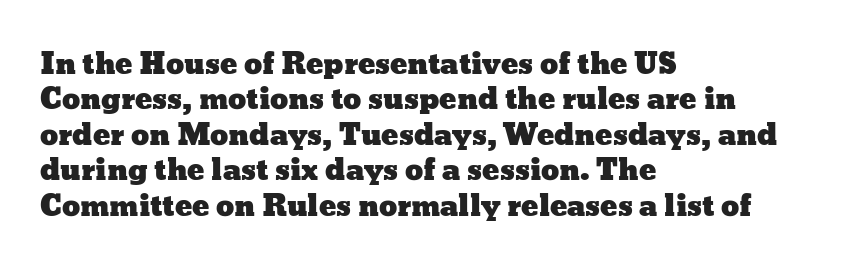
Rendered with straight, roman letterforms. Layout note: lines flush left. Letters rest on an invisible, unmarked baseline. Do the characters align in a grid? No, the font is proportional. The letters sit at their default tracking, neither squeezed nor spread.
